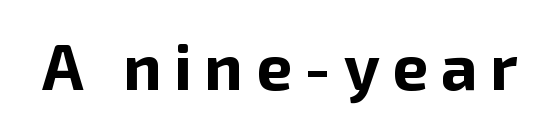
Q: Is the text bold? A: Yes.
Q: Is the text italic (slanted)? A: No, it is upright.
Q: Is the typeface a serif or a sans-serif typeface? A: Sans-serif.
Q: Is the text underlined? A: No.
Q: Is the spacing between letters normal or unusually wide? A: Unusually wide.
Q: Width (condensed, normal, or wide)? A: Normal.
Q: Stroke contrast? A: Low.
Q: x-height? A: Medium.
Q: Monospaced? A: No.
